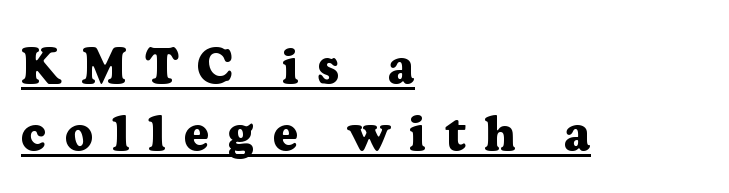
Q: Is the text bold? A: Yes.
Q: Is the text italic (slanted)? A: No, it is upright.
Q: Is the typeface a serif or a sans-serif typeface? A: Serif.
Q: Is the text underlined? A: Yes.
Q: How is the paragraph aligned? A: Left-aligned.
Q: Is the spacing between letters normal or unusually wide? A: Unusually wide.
Q: Is the spacing between lines tight, normal or loose? A: Normal.
Q: Width (condensed, normal, or wide)? A: Normal.
Q: Stroke contrast? A: Low.
Q: x-height? A: Medium.
Q: Monospaced? A: No.
